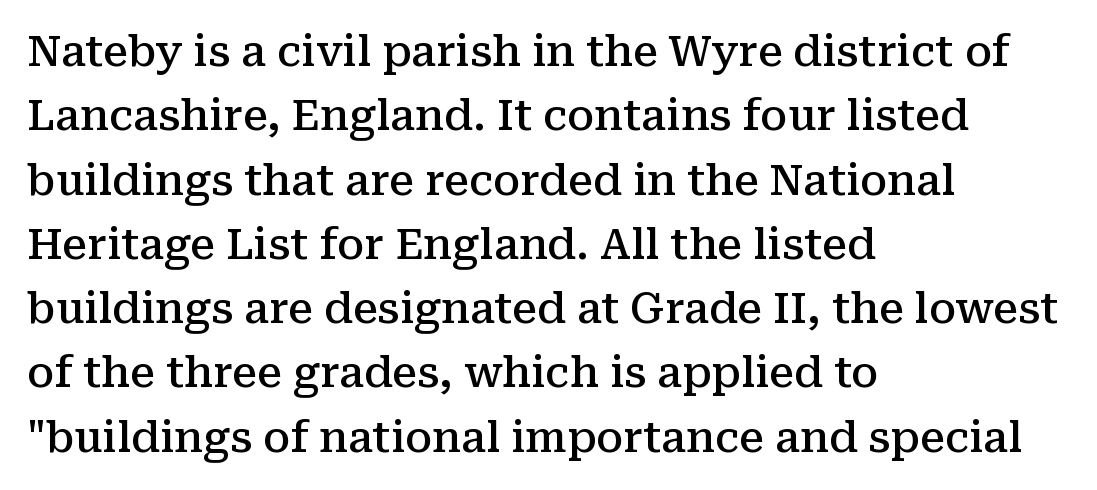
Character widths vary here, with narrow letters taking less room than wide ones. Its strokes are somewhat broadened, the hallmark of semibold type. Look at the bottom of the vertical strokes: they flare into serifs here. A classic flush-left, rag-right setting is used for this passage. The lines sit at an ordinary, default distance from one another.
